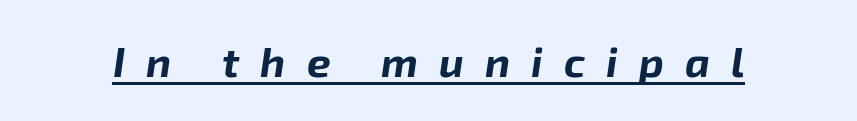
{"italic": "yes", "lean": "right", "slant_degrees": 8, "bold": "yes", "weight": "bold", "width": "normal", "stroke_contrast": "low", "x_height": "medium", "monospaced": "no", "underline": "yes", "letter_spacing": "wide", "letter_spacing_em": 0.5, "glyph_px": 42}
